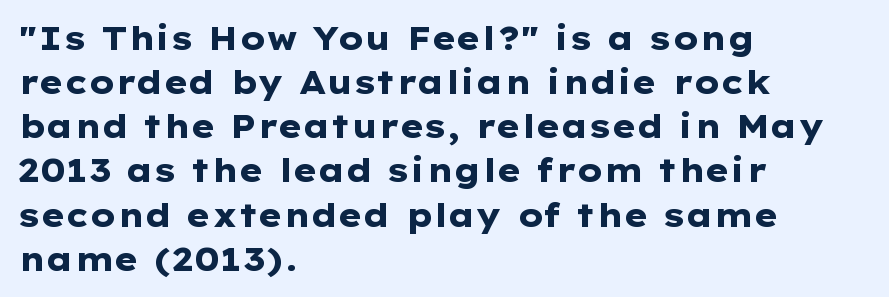
{"serif": "no", "italic": "no", "bold": "yes", "weight": "heavy", "width": "wide", "stroke_contrast": "low", "x_height": "medium", "monospaced": "no", "underline": "no", "align": "left", "line_spacing": "normal", "line_spacing_ratio": 1.38, "letter_spacing": "normal", "letter_spacing_em": 0.0, "glyph_px": 32}
